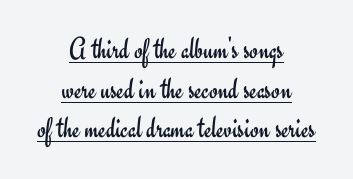
The image shows 31 px regular-weight sans-serif type; set centered, normal line spacing (1.28x), normal letter spacing, underlined; low stroke contrast and a small x-height.
